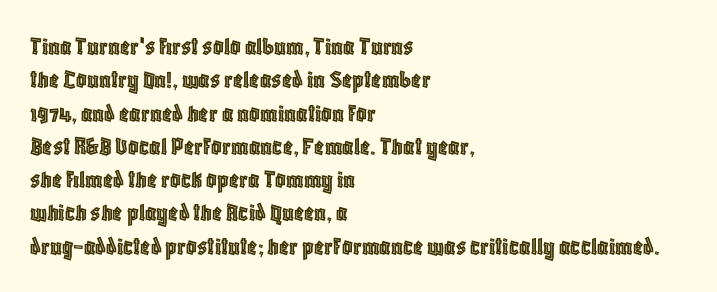
{"italic": "no", "underline": "no", "align": "left", "line_spacing": "normal", "line_spacing_ratio": 1.28, "letter_spacing": "normal", "letter_spacing_em": 0.0, "glyph_px": 26}
